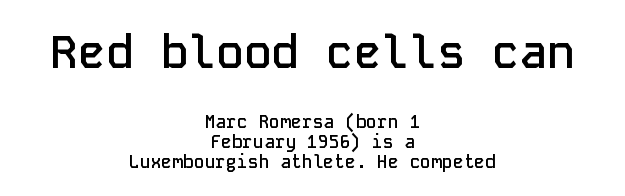
Its strokes are somewhat broadened, the hallmark of semibold type. Rendered with straight, roman letterforms. No feet cap the strokes, marking this as sans-serif type. A clean baseline with only descenders dipping below it.
